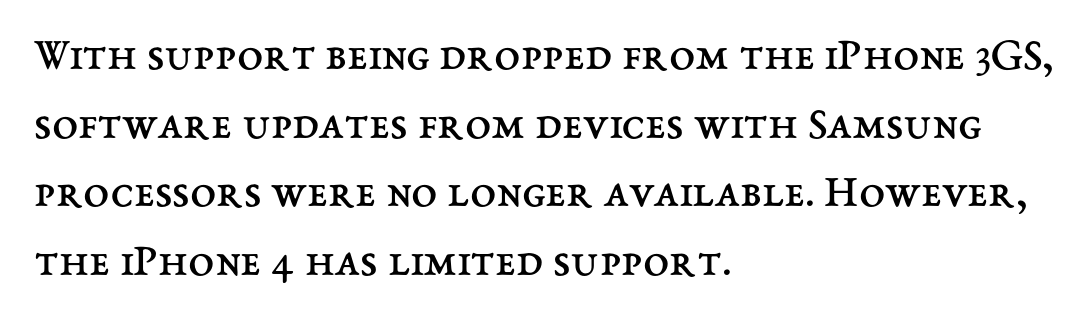
Q: Is the text bold? A: No.
Q: Is the text italic (slanted)? A: No, it is upright.
Q: Is the text underlined? A: No.
Q: How is the paragraph aligned? A: Left-aligned.
Q: Is the spacing between letters normal or unusually wide? A: Normal.
Q: Is the spacing between lines tight, normal or loose? A: Normal.
Q: Width (condensed, normal, or wide)? A: Normal.
Q: Stroke contrast? A: Medium.
Q: x-height? A: Medium.
Q: Monospaced? A: No.
